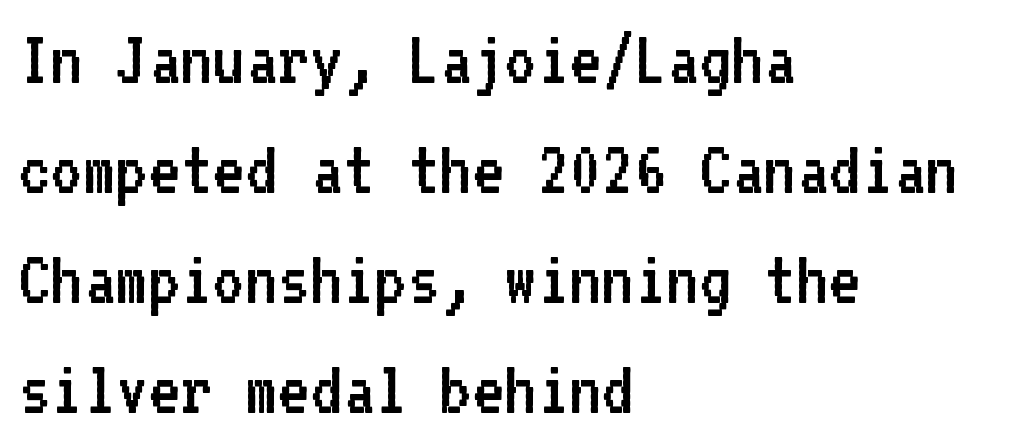
Nope, no serifs anywhere on these letters. Monospaced: the letters line up in strict vertical columns. In terms of letterspacing, this is plain default setting. Whoever set this chose a conventional vertical rhythm.
